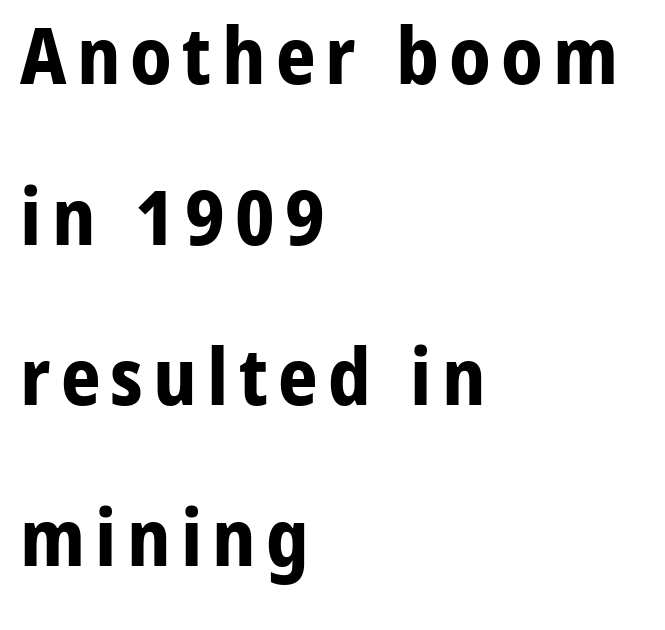
{"serif": "no", "italic": "no", "bold": "yes", "weight": "bold", "width": "normal", "stroke_contrast": "low", "x_height": "medium", "monospaced": "no", "underline": "no", "align": "left", "line_spacing": "loose", "line_spacing_ratio": 2.06, "glyph_px": 78}
